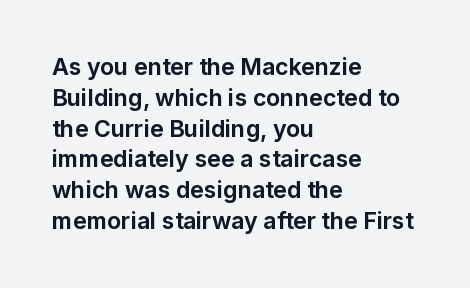
The image shows 23 px bold type, upright; set left-aligned, normal line spacing (1.34x), normal letter spacing, not underlined.
